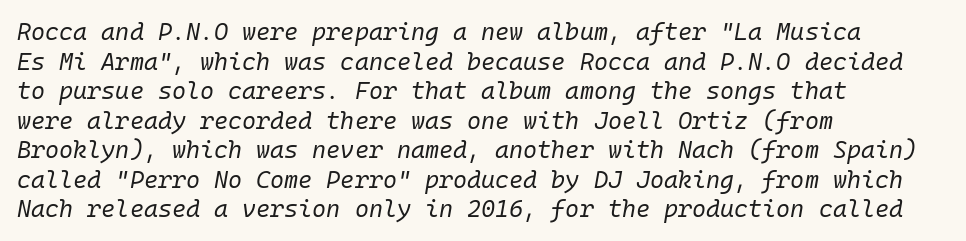
{"italic": "yes", "lean": "right", "slant_degrees": 10, "bold": "no", "underline": "no", "align": "left", "line_spacing_ratio": 1.23, "letter_spacing": "normal", "letter_spacing_em": 0.0, "glyph_px": 24}
